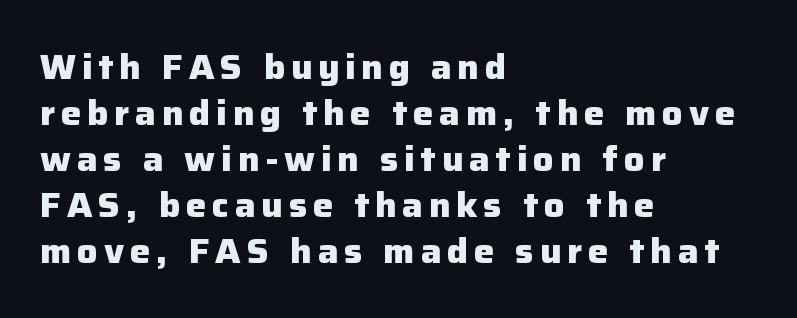
Q: Is the text bold? A: Yes.
Q: Is the text italic (slanted)? A: No, it is upright.
Q: Is the typeface a serif or a sans-serif typeface? A: Sans-serif.
Q: Is the text underlined? A: No.
Q: How is the paragraph aligned? A: Left-aligned.
Q: Is the spacing between lines tight, normal or loose? A: Normal.
Q: Width (condensed, normal, or wide)? A: Normal.
Q: Stroke contrast? A: Low.
Q: x-height? A: Medium.
Q: Monospaced? A: No.
